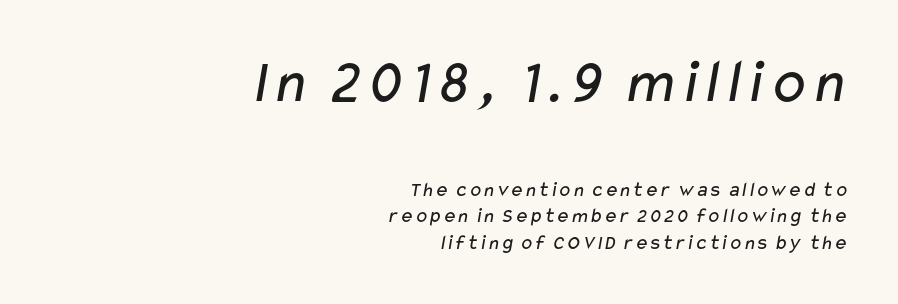
Q: Is the text bold? A: No.
Q: Is the typeface a serif or a sans-serif typeface? A: Sans-serif.
Q: Is the text underlined? A: No.
Q: How is the paragraph aligned? A: Right-aligned.
Q: Is the spacing between letters normal or unusually wide? A: Normal.
Q: Is the spacing between lines tight, normal or loose? A: Normal.
Q: Which block of text is set in a larger size, the first (top) or the second (bottom)? A: The first (top) one.
Q: Width (condensed, normal, or wide)? A: Wide.
Q: Stroke contrast? A: Low.
Q: x-height? A: Medium.
Q: Monospaced? A: No.
